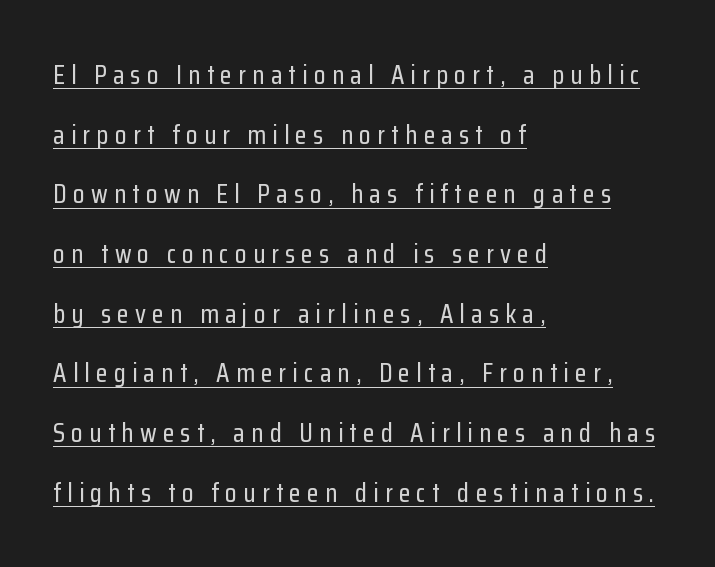
The image shows 27 px text type, upright; set left-aligned, loose line spacing (2.21x), unusually wide letter spacing (+0.23 em), underlined.
